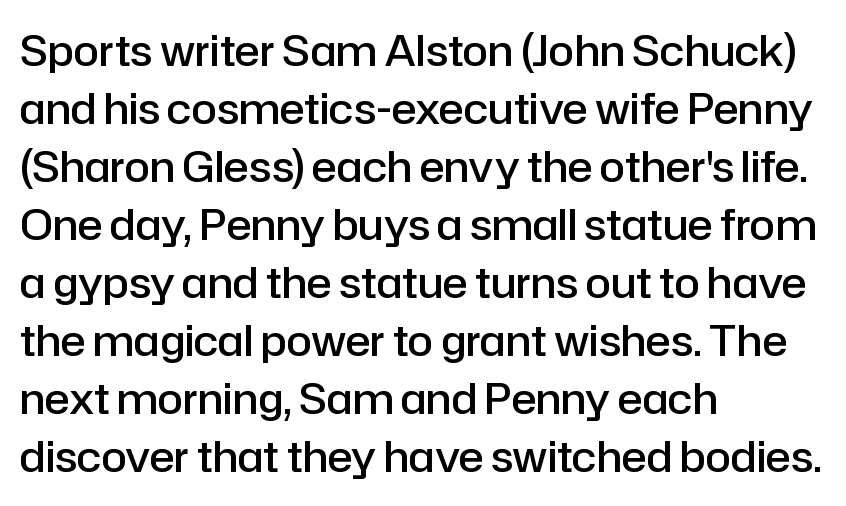
{"serif": "no", "italic": "no", "bold": "semi", "weight": "semibold", "width": "normal", "stroke_contrast": "low", "x_height": "medium", "monospaced": "no", "underline": "no", "align": "left", "line_spacing": "normal", "line_spacing_ratio": 1.38, "letter_spacing": "normal", "letter_spacing_em": 0.0, "glyph_px": 42}
